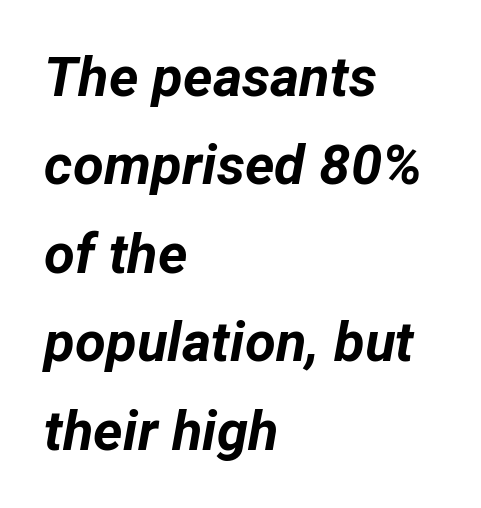
The image shows 56 px bold type, italic (leaning right); set left-aligned, normal line spacing (1.58x), normal letter spacing, not underlined; low stroke contrast and a medium x-height.
